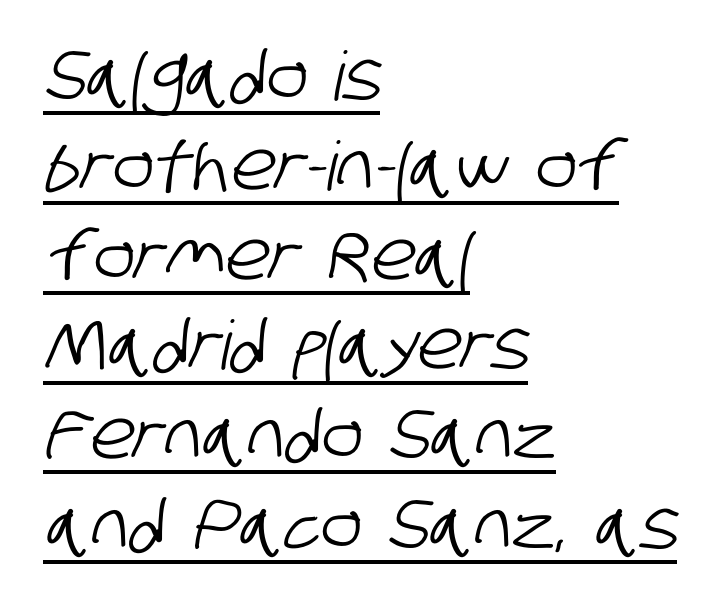
The image shows 68 px condensed sans-serif type; set left-aligned, normal line spacing (1.32x), normal letter spacing, underlined; low stroke contrast and a large x-height.
